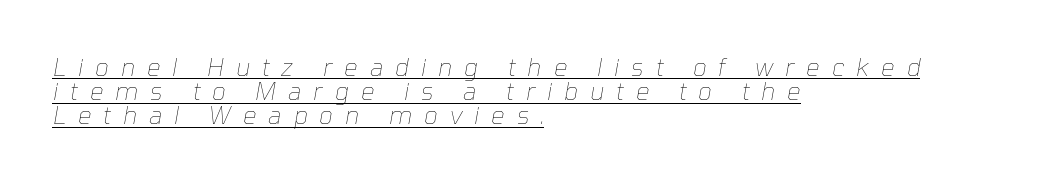
{"italic": "yes", "lean": "right", "slant_degrees": 10, "bold": "no", "underline": "yes", "align": "left", "line_spacing": "tight", "line_spacing_ratio": 1.01, "letter_spacing": "wide", "letter_spacing_em": 0.5, "glyph_px": 24}
